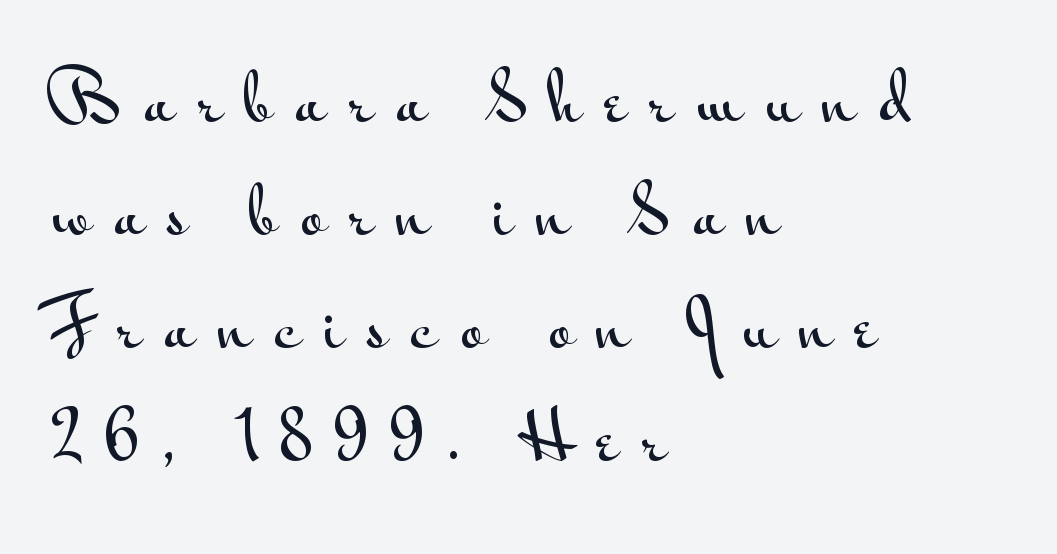
Q: Is the typeface a serif or a sans-serif typeface? A: Sans-serif.
Q: Is the text underlined? A: No.
Q: How is the paragraph aligned? A: Left-aligned.
Q: Is the spacing between letters normal or unusually wide? A: Unusually wide.
Q: Width (condensed, normal, or wide)? A: Wide.
Q: Stroke contrast? A: Medium.
Q: x-height? A: Small.
Q: Monospaced? A: No.
